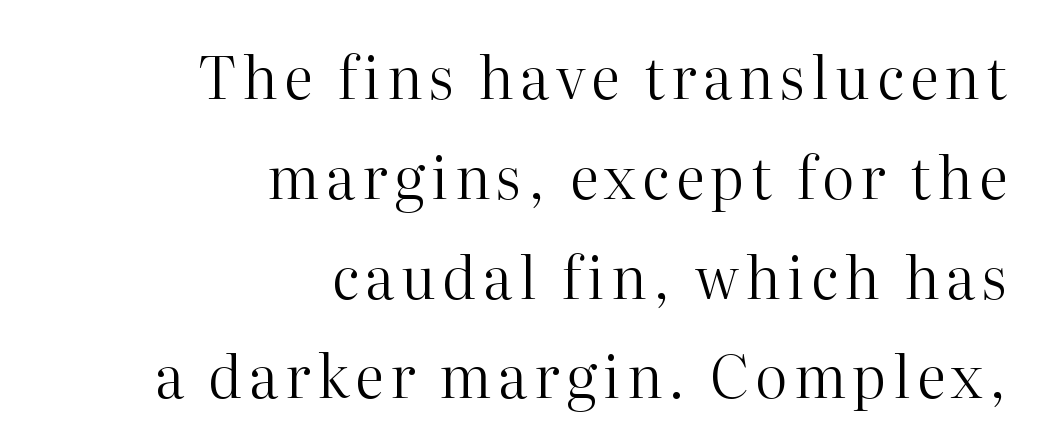
Just letters on the line, the space beneath them empty. No extra ink here — the face is not bold. Is this a sans? No — the strokes have serifs. Short and long lines alike share a common ending point at right. Is this a fixed-width face? No — the glyphs have proportional, varying widths.
